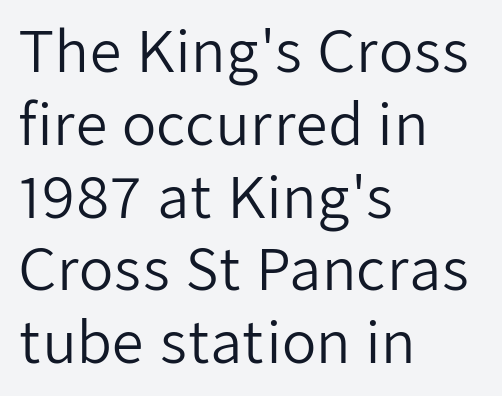
{"serif": "no", "italic": "no", "bold": "no", "weight": "regular", "width": "normal", "stroke_contrast": "low", "x_height": "medium", "monospaced": "no", "underline": "no", "align": "left", "line_spacing": "normal", "line_spacing_ratio": 1.3, "letter_spacing": "normal", "letter_spacing_em": 0.0, "glyph_px": 56}
